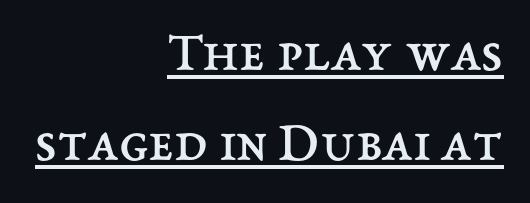
On a weight scale, this lands at 450 or below. Which margin do the lines hug? The right one — the left edge is uneven. The passage shown has conventional tracking throughout. You could not count columns in this text — the font is proportionally spaced.
